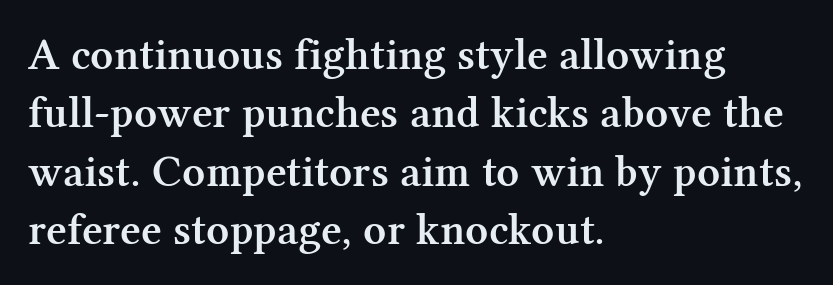
The image shows 45 px semibold serif type, upright; set left-aligned, normal line spacing (1.3x), normal letter spacing, not underlined; medium stroke contrast and a medium x-height.
